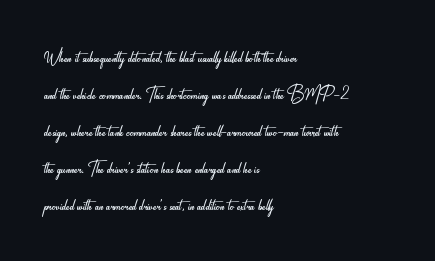
The image shows 25 px text type; set left-aligned, normal line spacing (1.48x), normal letter spacing, not underlined.
